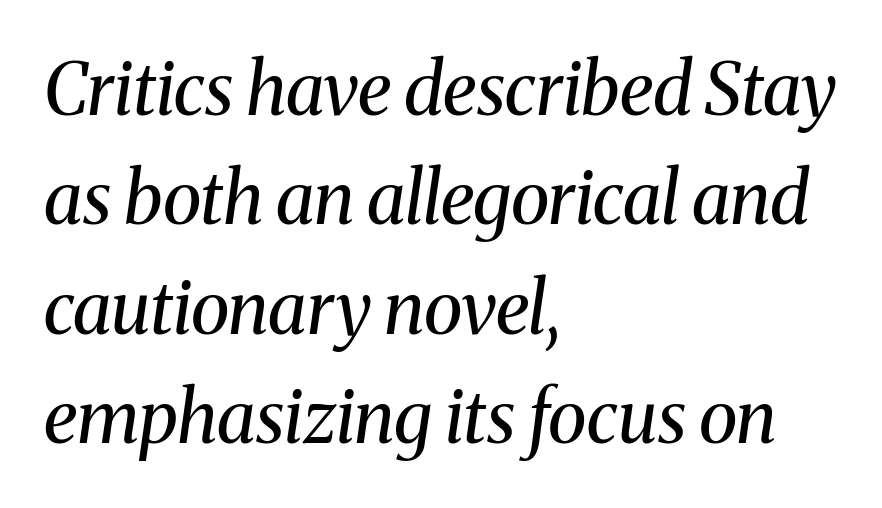
The horizontal fit of the characters is conventional and even. Interline gaps are of average width in this sample. A student would call this left alignment; a typographer would say flush left, rag right. Old-style or modern, the face here clearly has serifs. Think of a printed novel: that variable character pitch is what you see here.
